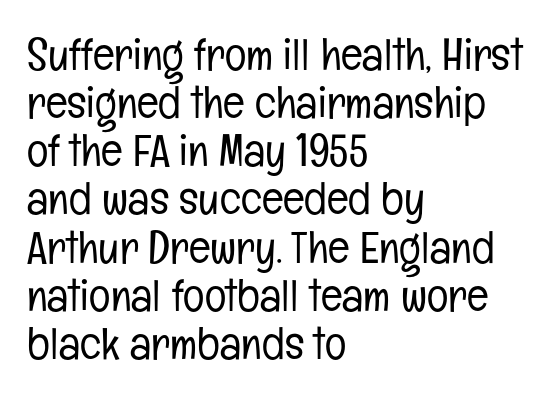
No word sits above an underline. One glance says dense: line gaps are narrower than usual. You can tell it's not italic because the verticals are truly vertical. The designer went with a sans here, leaving each stem footless. Which margin do the lines hug? The left one — the right edge is uneven.
